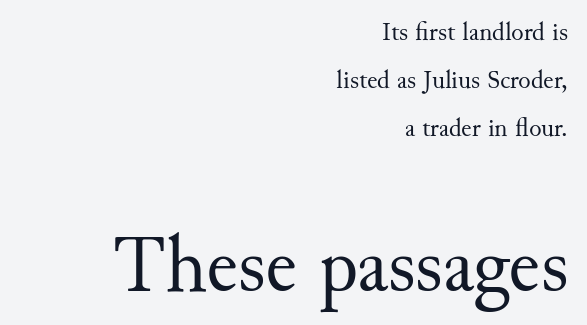
The image shows 79 px regular-weight serif type, upright; set right-aligned, line spacing 1.84x, normal letter spacing, not underlined; the second (bottom) block is 3.04x larger; medium stroke contrast and a small x-height.
